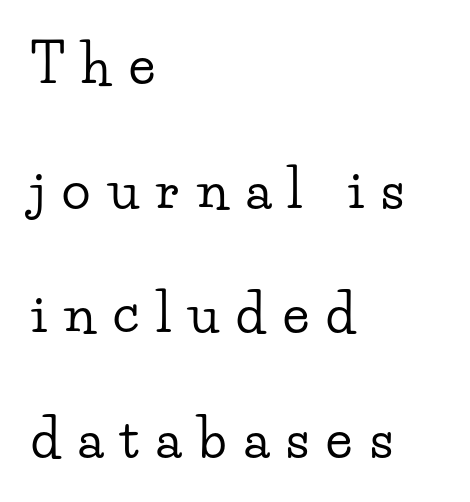
The typesetter chose a ragged-right arrangement here. Just letters on the line, the space beneath them empty. This sample trades compactness for vertical openness between lines. Note: serifs present on the glyphs.
